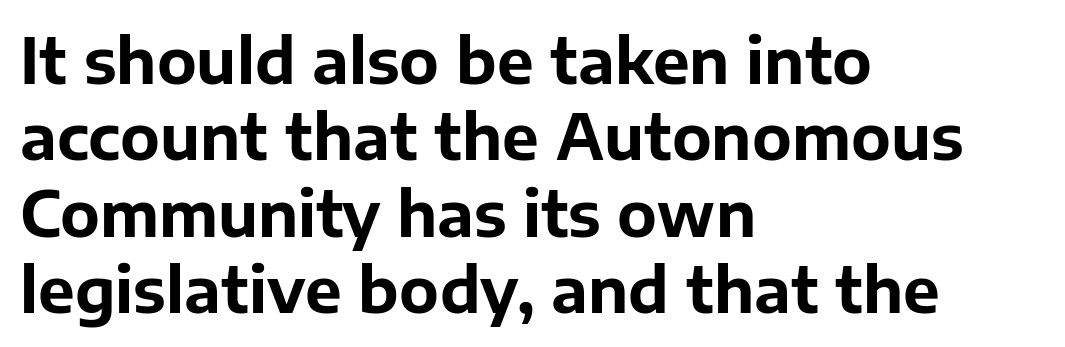
The image shows 62 px bold sans-serif type, upright; set left-aligned, line spacing 1.23x, normal letter spacing, not underlined; low stroke contrast and a medium x-height.
